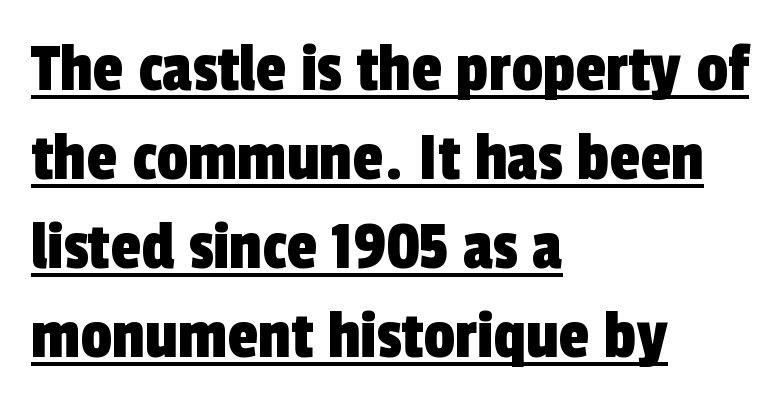
Leftover space on each line is placed entirely after the last word. This sample keeps an unexceptional amount of space between lines. There is no visible air inserted between adjacent glyphs. Look at the bottom of the vertical strokes: they stop flat, with no serifs.
